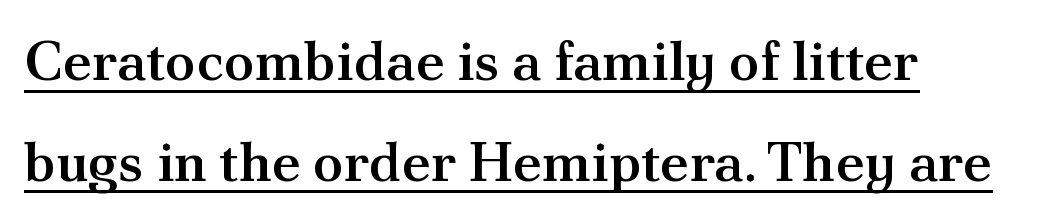
{"serif": "yes", "italic": "no", "bold": "semi", "weight": "semibold", "width": "normal", "stroke_contrast": "medium", "x_height": "small", "monospaced": "no", "underline": "yes", "align": "left", "line_spacing_ratio": 1.8, "letter_spacing": "normal", "letter_spacing_em": 0.0, "glyph_px": 56}
